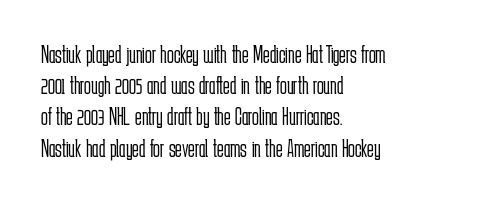
{"italic": "no", "bold": "no", "underline": "no", "align": "left", "line_spacing": "normal", "line_spacing_ratio": 1.25, "letter_spacing": "normal", "letter_spacing_em": 0.0, "glyph_px": 25}
